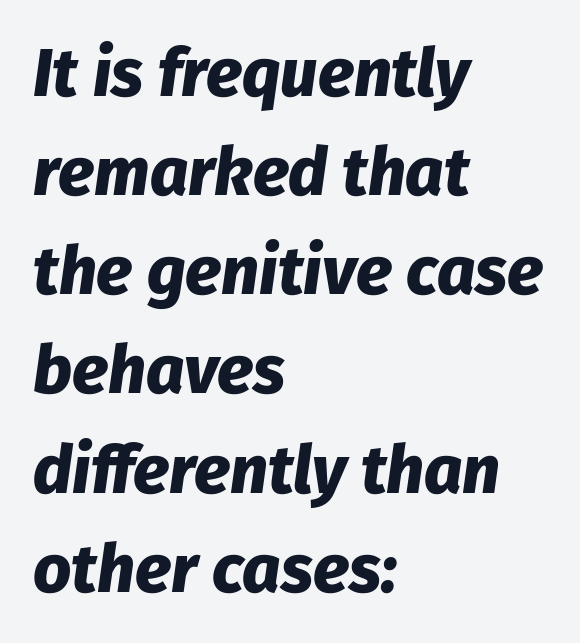
The image shows 67 px heavy type, italic (leaning right); set left-aligned, normal line spacing (1.48x), normal letter spacing, not underlined; low stroke contrast and a medium x-height.
